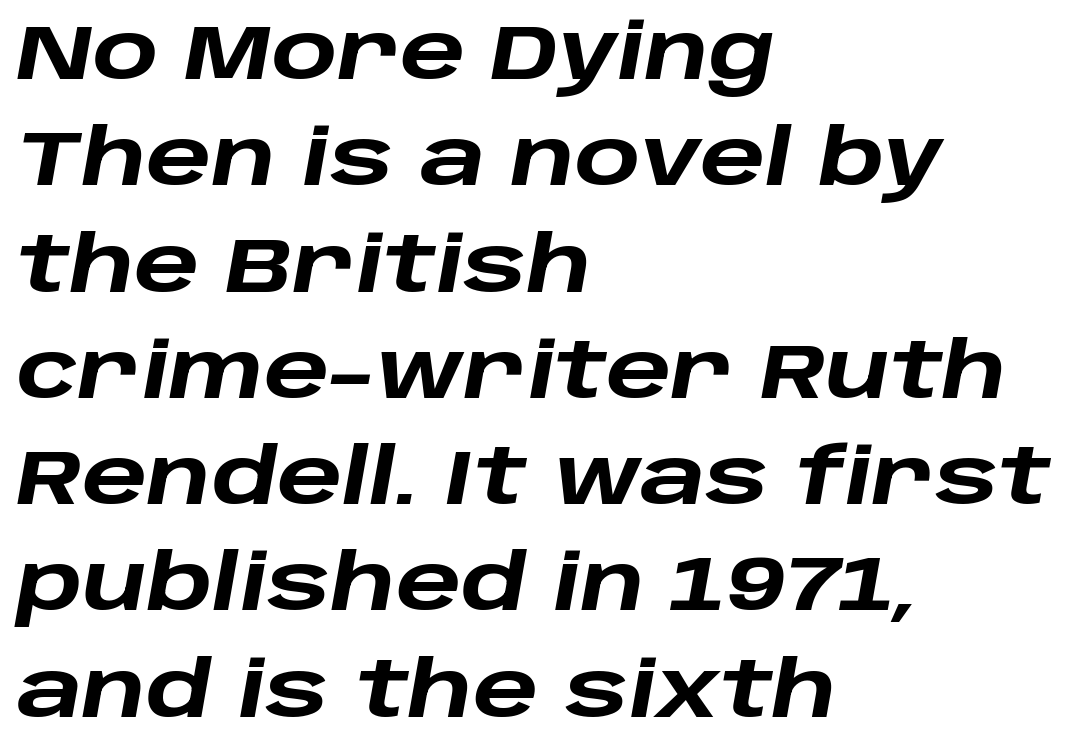
{"italic": "yes", "lean": "right", "slant_degrees": 10, "bold": "yes", "weight": "heavy", "width": "wide", "stroke_contrast": "low", "x_height": "large", "monospaced": "no", "underline": "no", "align": "left", "line_spacing": "normal", "line_spacing_ratio": 1.38, "letter_spacing": "normal", "letter_spacing_em": 0.0, "glyph_px": 77}
